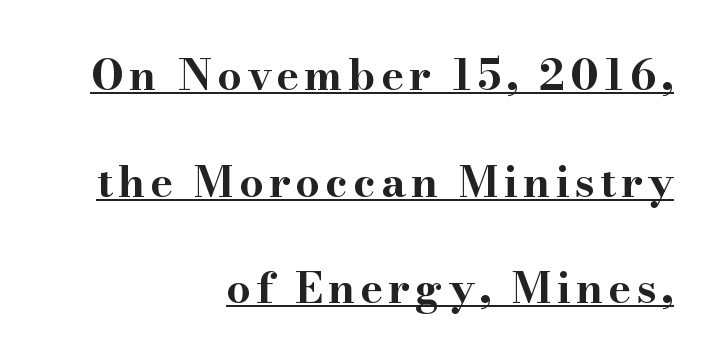
No italicization has been applied; the sample stays upright. The designer went with a serif here, giving each stem small feet. The passage shown is typed in a proportional face where columns would drift. The rendering uses a large line-height, opening up the rows. The letters are bold, with thick, heavy strokes. Somebody hit Ctrl+U on this one — the words are underlined.
